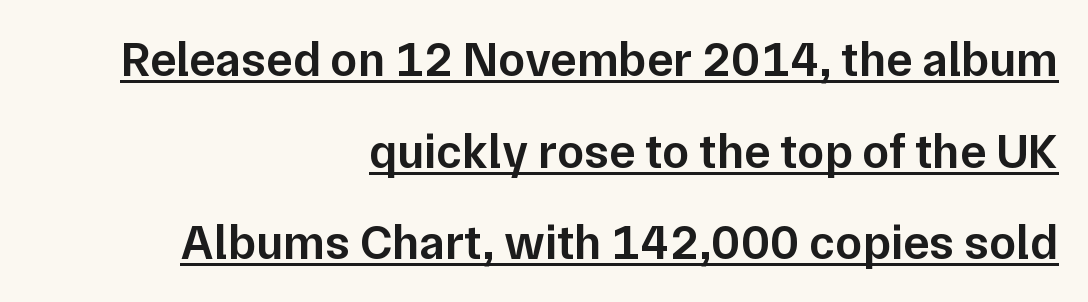
{"serif": "no", "italic": "no", "bold": "semi", "weight": "semibold", "width": "normal", "stroke_contrast": "low", "x_height": "medium", "monospaced": "no", "underline": "yes", "align": "right", "line_spacing_ratio": 1.87, "letter_spacing": "normal", "letter_spacing_em": 0.0, "glyph_px": 49}
